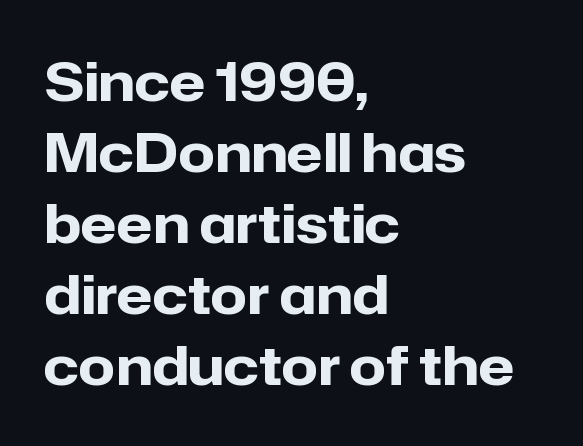
Q: Is the text bold? A: Yes.
Q: Is the text italic (slanted)? A: No, it is upright.
Q: Is the typeface a serif or a sans-serif typeface? A: Sans-serif.
Q: Is the text underlined? A: No.
Q: How is the paragraph aligned? A: Left-aligned.
Q: Is the spacing between letters normal or unusually wide? A: Normal.
Q: Is the spacing between lines tight, normal or loose? A: Normal.
Q: Width (condensed, normal, or wide)? A: Normal.
Q: Stroke contrast? A: Low.
Q: x-height? A: Medium.
Q: Monospaced? A: No.
